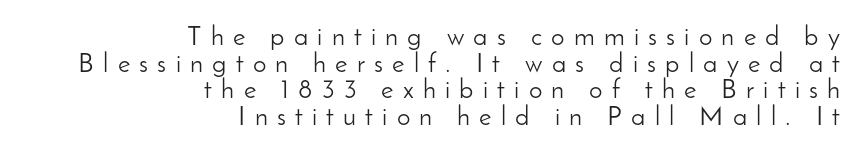
Q: Is the text bold? A: No.
Q: Is the text italic (slanted)? A: No, it is upright.
Q: Is the text underlined? A: No.
Q: How is the paragraph aligned? A: Right-aligned.
Q: Is the spacing between letters normal or unusually wide? A: Unusually wide.
Q: Is the spacing between lines tight, normal or loose? A: Tight.
